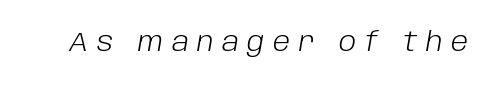
{"italic": "yes", "lean": "right", "slant_degrees": 10, "bold": "no", "underline": "no", "letter_spacing": "wide", "letter_spacing_em": 0.33, "glyph_px": 26}
